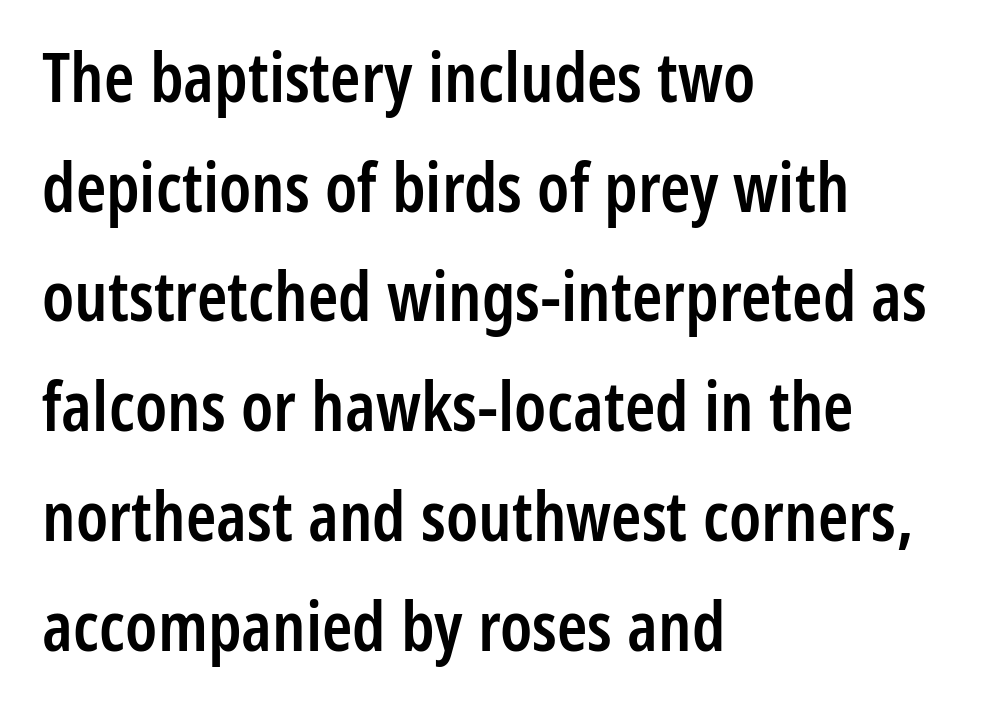
The image shows 69 px semibold, condensed sans-serif type, upright; set left-aligned, normal line spacing (1.59x), normal letter spacing, not underlined; low stroke contrast and a medium x-height.
